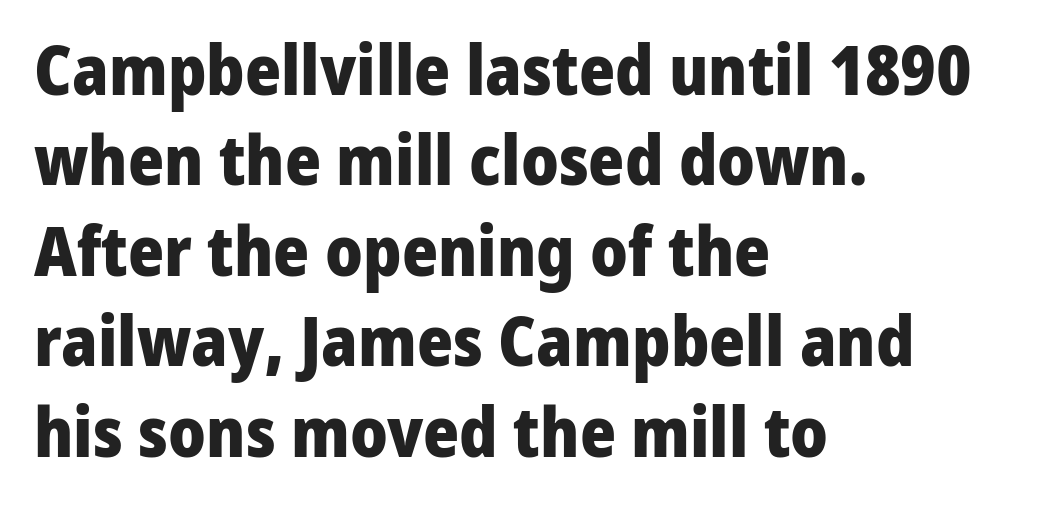
{"serif": "no", "italic": "no", "bold": "yes", "weight": "heavy", "width": "normal", "stroke_contrast": "low", "x_height": "medium", "monospaced": "no", "underline": "no", "align": "left", "line_spacing": "normal", "line_spacing_ratio": 1.31, "letter_spacing": "normal", "letter_spacing_em": 0.0, "glyph_px": 69}
